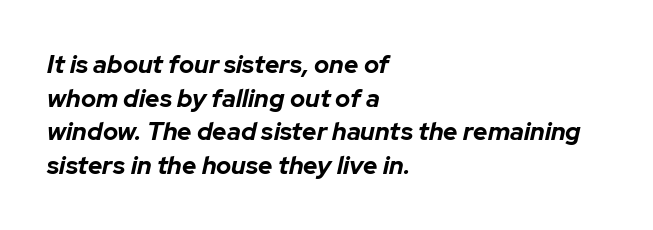
Q: Is the text bold? A: Yes.
Q: Is the text italic (slanted)? A: Yes, it leans right by about 12 degrees.
Q: Is the text underlined? A: No.
Q: How is the paragraph aligned? A: Left-aligned.
Q: Is the spacing between letters normal or unusually wide? A: Normal.
Q: Is the spacing between lines tight, normal or loose? A: Normal.
